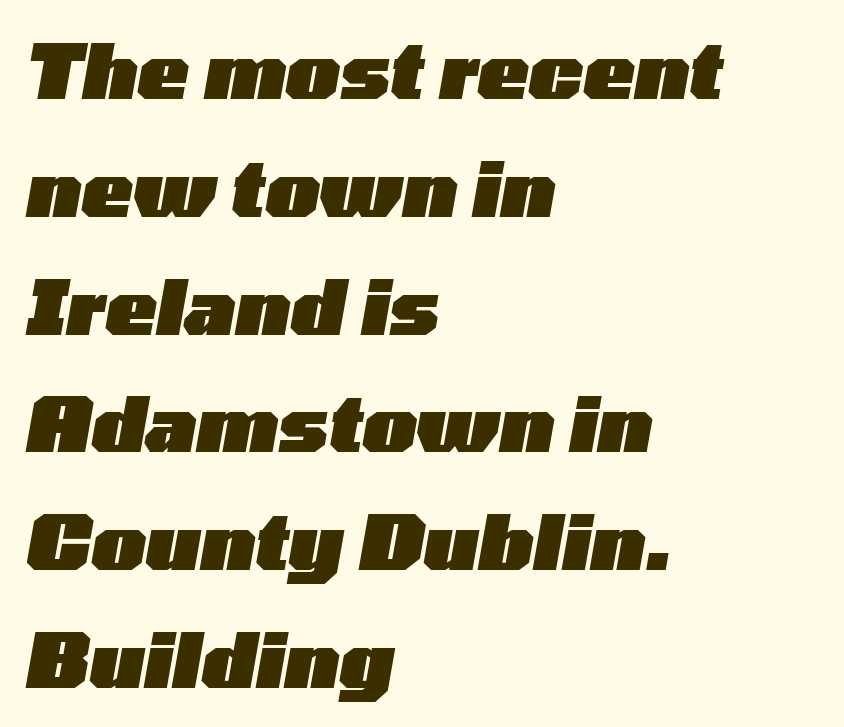
{"italic": "yes", "lean": "right", "slant_degrees": 10, "bold": "yes", "weight": "heavy", "width": "wide", "stroke_contrast": "low", "x_height": "medium", "monospaced": "no", "underline": "no", "align": "left", "line_spacing": "normal", "line_spacing_ratio": 1.55, "letter_spacing": "normal", "letter_spacing_em": 0.0, "glyph_px": 76}
